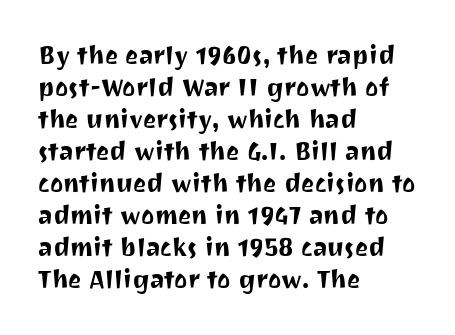
Q: Is the text italic (slanted)? A: No, it is upright.
Q: Is the text underlined? A: No.
Q: How is the paragraph aligned? A: Left-aligned.
Q: Is the spacing between letters normal or unusually wide? A: Normal.
Q: Is the spacing between lines tight, normal or loose? A: Normal.
